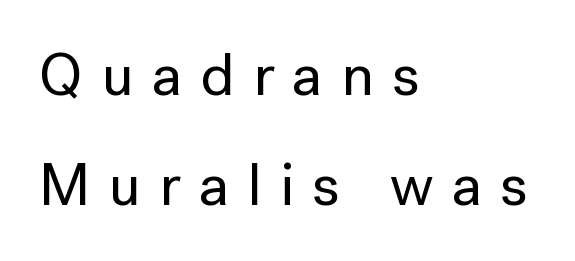
{"serif": "no", "italic": "no", "width": "normal", "stroke_contrast": "low", "x_height": "medium", "monospaced": "no", "underline": "no", "align": "left", "line_spacing_ratio": 1.84, "letter_spacing": "wide", "letter_spacing_em": 0.3, "glyph_px": 60}
